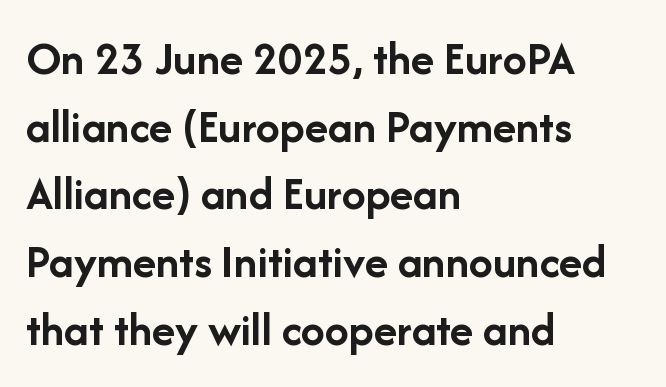
The image shows 48 px semibold sans-serif type, upright; set left-aligned, normal line spacing (1.41x), normal letter spacing, not underlined; low stroke contrast and a medium x-height.
